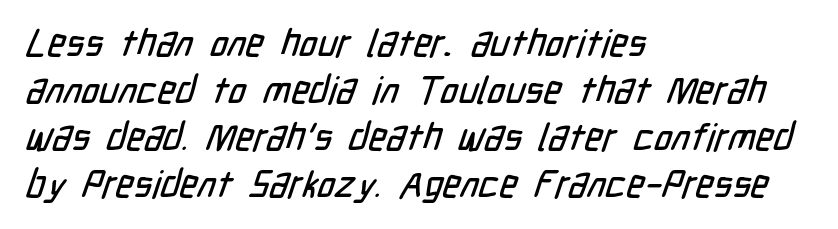
{"serif": "no", "width": "condensed", "stroke_contrast": "low", "x_height": "medium", "monospaced": "no", "underline": "no", "align": "left", "line_spacing_ratio": 1.24, "letter_spacing": "normal", "letter_spacing_em": 0.0, "glyph_px": 38}
